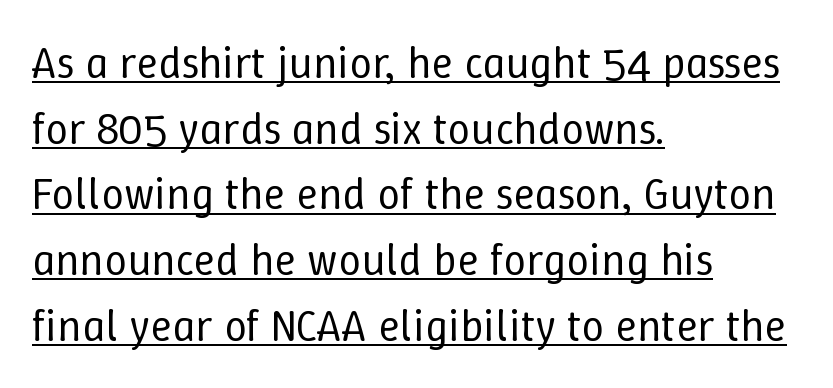
Proportional: the letters do not fall into vertical columns. Summary of weight: not heavy and not bold. A typographer would call this underscored text. Ascenders rise straight up at ninety degrees. Successive baselines arrive at the customary interval. The paragraph shown leans on its left margin.
